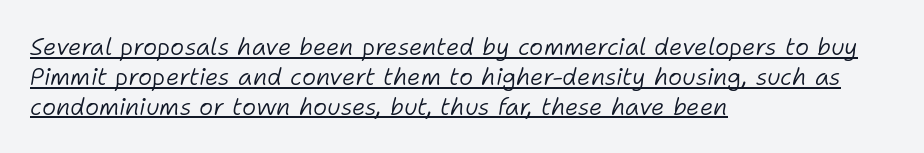
Q: Is the text bold? A: No.
Q: Is the text italic (slanted)? A: Yes, it leans right by about 11 degrees.
Q: Is the text underlined? A: Yes.
Q: How is the paragraph aligned? A: Left-aligned.
Q: Is the spacing between letters normal or unusually wide? A: Normal.
